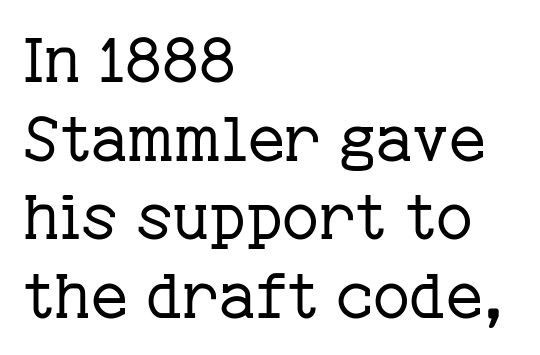
{"serif": "yes", "italic": "no", "bold": "no", "weight": "regular", "width": "normal", "stroke_contrast": "low", "x_height": "medium", "monospaced": "no", "underline": "no", "align": "left", "line_spacing": "normal", "line_spacing_ratio": 1.25, "letter_spacing": "normal", "letter_spacing_em": 0.0, "glyph_px": 63}
